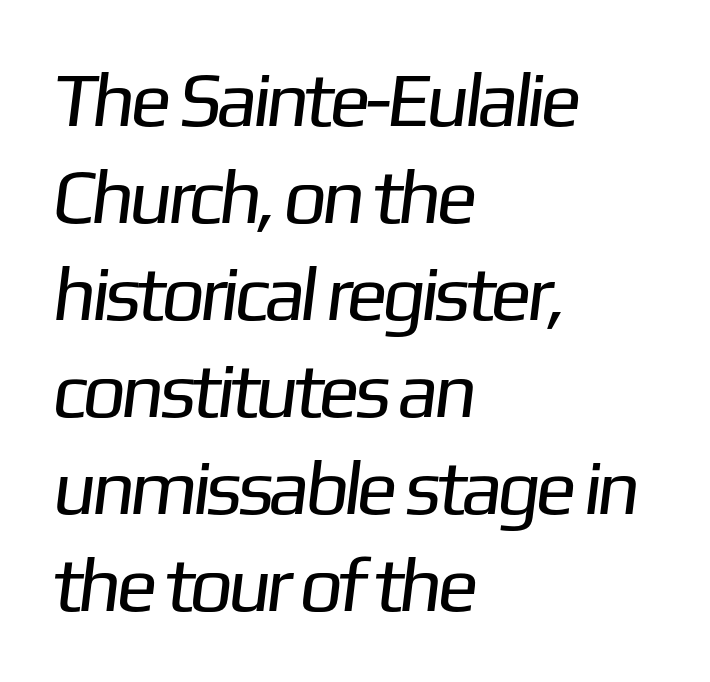
Q: Is the text bold? A: No.
Q: Is the typeface a serif or a sans-serif typeface? A: Sans-serif.
Q: Is the text underlined? A: No.
Q: How is the paragraph aligned? A: Left-aligned.
Q: Is the spacing between letters normal or unusually wide? A: Normal.
Q: Is the spacing between lines tight, normal or loose? A: Normal.
Q: Width (condensed, normal, or wide)? A: Normal.
Q: Stroke contrast? A: Low.
Q: x-height? A: Medium.
Q: Monospaced? A: No.
